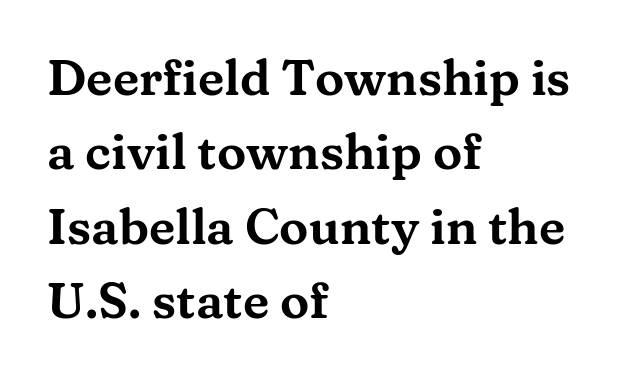
{"serif": "yes", "italic": "no", "width": "wide", "stroke_contrast": "medium", "x_height": "medium", "monospaced": "no", "underline": "no", "align": "left", "line_spacing": "normal", "line_spacing_ratio": 1.52, "letter_spacing": "normal", "letter_spacing_em": 0.0, "glyph_px": 49}
